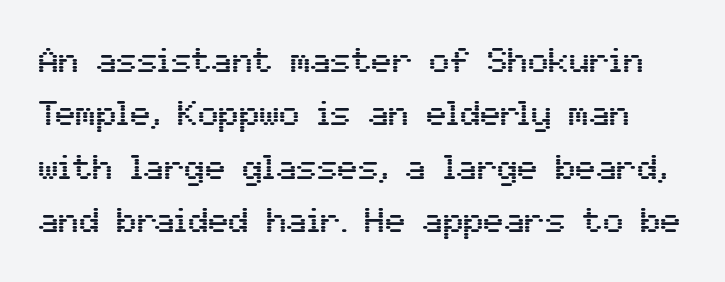
The image shows 34 px sans-serif type, upright; set normal line spacing (1.57x), normal letter spacing, not underlined; medium stroke contrast and a medium x-height.
